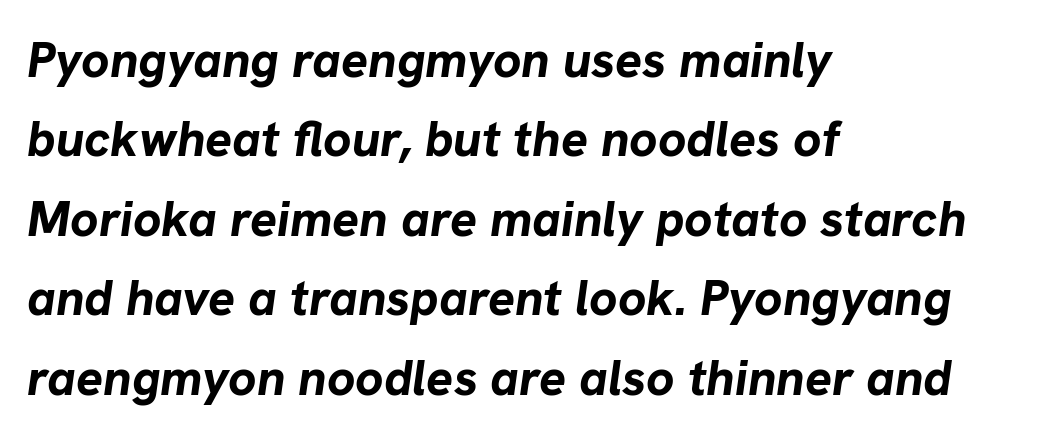
Q: Is the text bold? A: Yes.
Q: Is the text italic (slanted)? A: Yes, it leans right by about 8 degrees.
Q: Is the text underlined? A: No.
Q: How is the paragraph aligned? A: Left-aligned.
Q: Is the spacing between letters normal or unusually wide? A: Normal.
Q: Is the spacing between lines tight, normal or loose? A: Normal.
Q: Width (condensed, normal, or wide)? A: Normal.
Q: Stroke contrast? A: Low.
Q: x-height? A: Medium.
Q: Monospaced? A: No.
